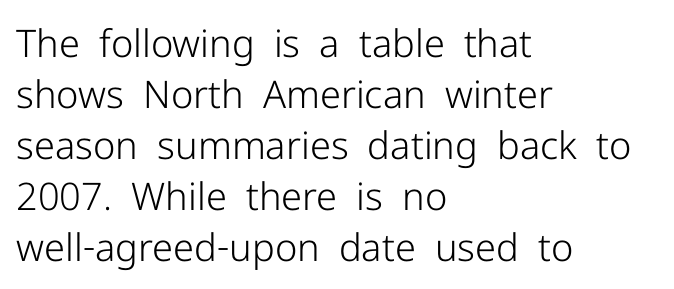
This rendering features lettering with no underline. A typesetter would call this proportional, since set widths differ per character. Check where the strokes stop: nothing finishes them off — pure sans. Typeset ragged right — the left edge is the straight one. In terms of leading, this rendering sits right in the middle. The strokes are not fattened; the text isn't bold.
